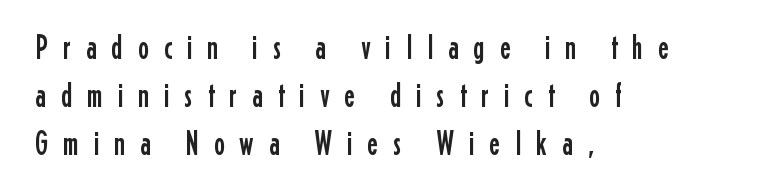
{"serif": "no", "italic": "no", "width": "condensed", "stroke_contrast": "low", "x_height": "medium", "monospaced": "no", "underline": "no", "align": "left", "line_spacing": "normal", "line_spacing_ratio": 1.45, "letter_spacing": "wide", "letter_spacing_em": 0.45, "glyph_px": 33}
